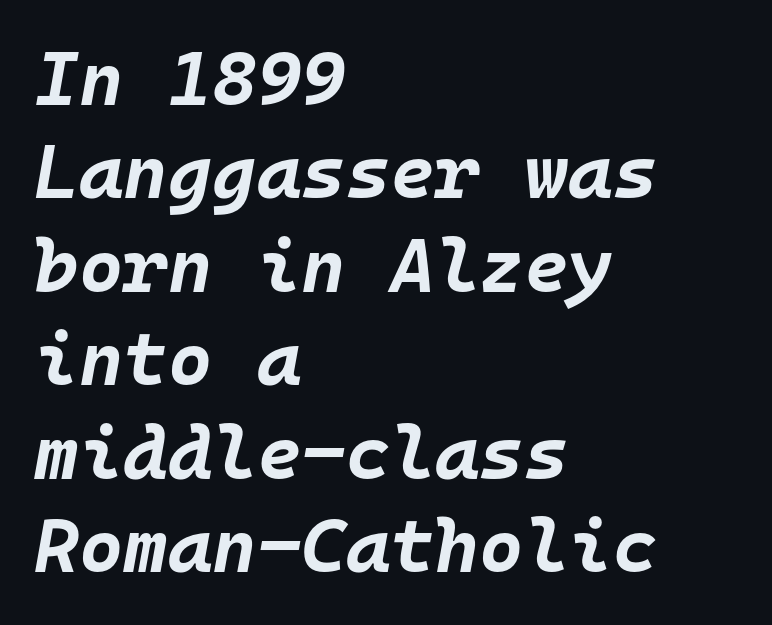
Yep, that's italic — everything's leaning. You'd pick this weight for a headline — it's a proper bold. A typesetter would call this zero additional tracking. Horizontally, the lines are justified to the leading edge only. This sample has the even, mechanical cadence of fixed-width lettering. Has an underline been added? It has not.
